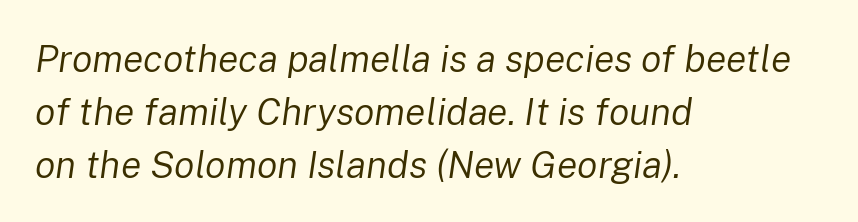
{"italic": "yes", "lean": "right", "slant_degrees": 8, "bold": "no", "weight": "regular", "width": "normal", "stroke_contrast": "low", "x_height": "medium", "monospaced": "no", "underline": "no", "align": "left", "line_spacing": "normal", "line_spacing_ratio": 1.39, "letter_spacing": "normal", "letter_spacing_em": 0.0, "glyph_px": 38}
